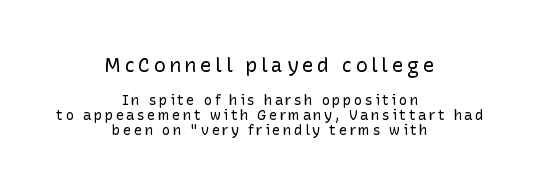
{"italic": "no", "bold": "no", "underline": "no", "align": "center", "line_spacing": "tight", "line_spacing_ratio": 1.09, "larger_block": "first", "size_ratio": 1.43, "glyph_px": 20}
